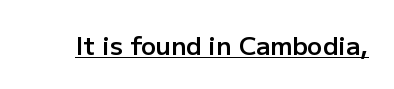
The letters sit at their default tracking, neither squeezed nor spread. On the weight axis this lands at semibold, roughly 600. Somebody hit Ctrl+U on this one — the words are underlined. In terms of posture, this sample is upright.
